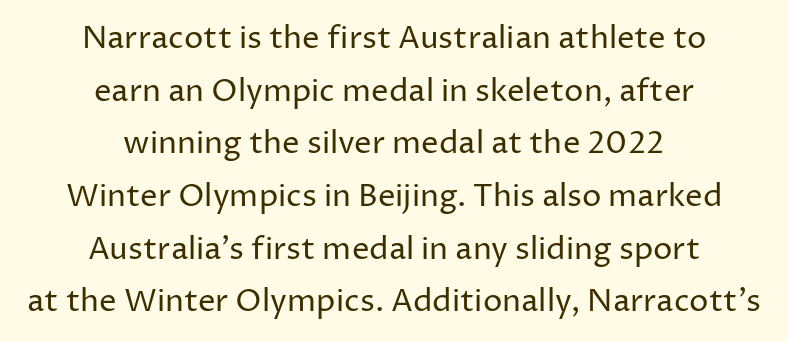
{"serif": "no", "italic": "no", "bold": "no", "weight": "regular", "width": "normal", "stroke_contrast": "low", "x_height": "medium", "monospaced": "no", "underline": "no", "align": "center", "line_spacing": "normal", "line_spacing_ratio": 1.7, "letter_spacing": "normal", "letter_spacing_em": 0.0, "glyph_px": 31}
